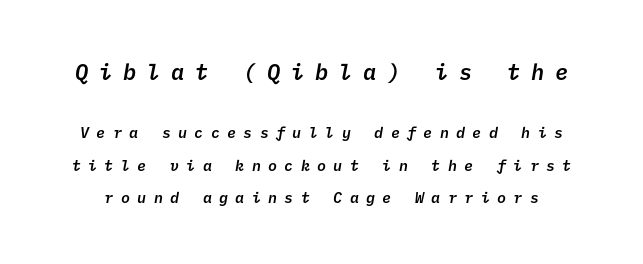
A bit beefed up — I'd call it semibold rather than bold. Two sizes are in play, and the larger belongs to the first block. These lines stand farther apart than default settings would place them. Glance below the letters and you will spot only blank space.
